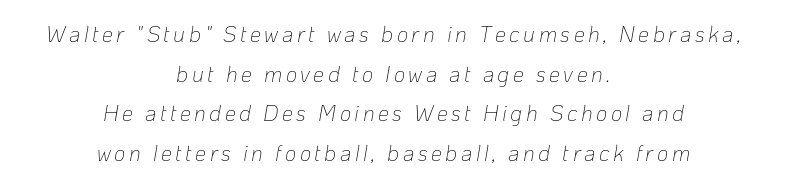
The image shows 22 px text type, italic (leaning right); set centered, line spacing 1.8x, not underlined.
